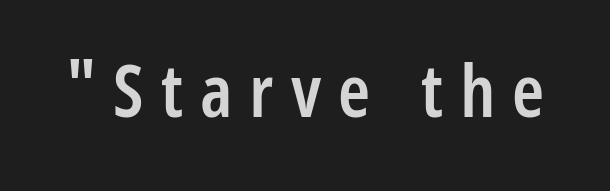
Q: Is the text bold? A: Semi-bold.
Q: Is the text italic (slanted)? A: No, it is upright.
Q: Is the typeface a serif or a sans-serif typeface? A: Sans-serif.
Q: Is the text underlined? A: No.
Q: Is the spacing between letters normal or unusually wide? A: Unusually wide.
Q: Width (condensed, normal, or wide)? A: Condensed.
Q: Stroke contrast? A: Low.
Q: x-height? A: Large.
Q: Monospaced? A: No.
